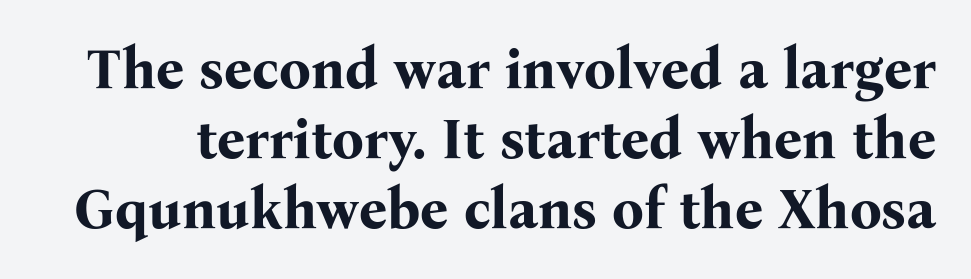
Caption: standard tracking, unaltered. Nope, not italic — everything's standing straight. In terms of letterform style, serifs are clearly present. Students, this is bold: see how much ink each stroke carries. Check under the words: just untouched page.
